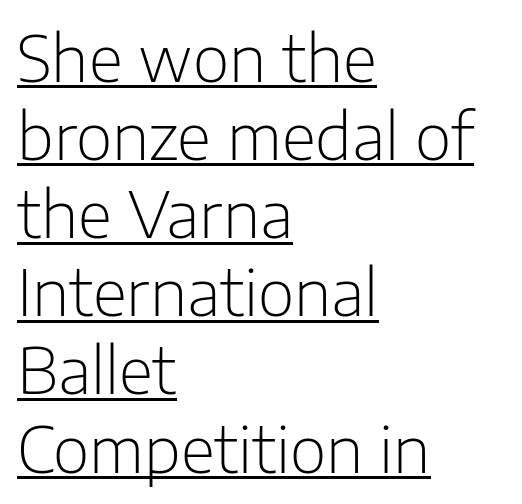
The image shows 63 px light sans-serif type, upright; set left-aligned, line spacing 1.24x, normal letter spacing, underlined; low stroke contrast and a medium x-height.
